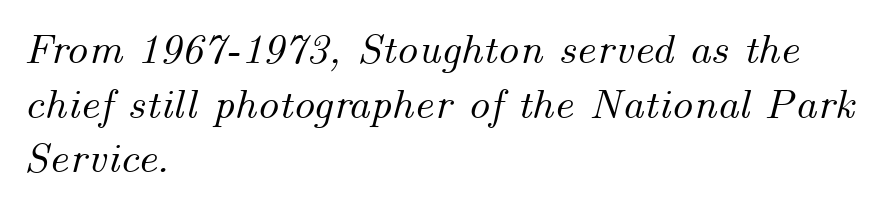
Q: Is the text italic (slanted)? A: Yes, it leans right by about 14 degrees.
Q: Is the text underlined? A: No.
Q: How is the paragraph aligned? A: Left-aligned.
Q: Is the spacing between letters normal or unusually wide? A: Normal.
Q: Is the spacing between lines tight, normal or loose? A: Normal.
Q: Width (condensed, normal, or wide)? A: Normal.
Q: Stroke contrast? A: Medium.
Q: x-height? A: Small.
Q: Monospaced? A: No.
